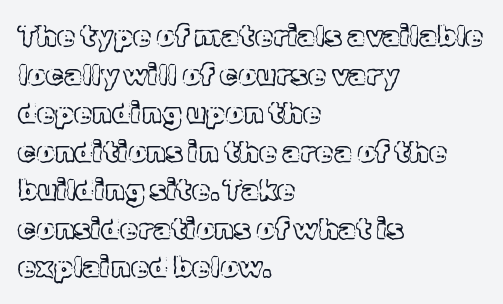
The image shows 29 px text type, upright; set left-aligned, normal line spacing (1.33x), normal letter spacing, not underlined; a medium x-height.
